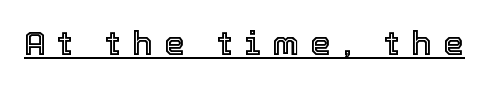
{"italic": "no", "width": "normal", "x_height": "medium", "monospaced": "no", "underline": "yes", "letter_spacing": "wide", "letter_spacing_em": 0.33, "glyph_px": 34}
